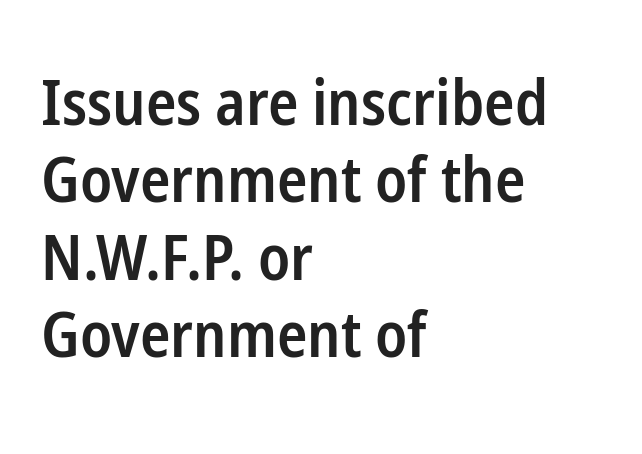
{"serif": "no", "italic": "no", "bold": "semi", "weight": "semibold", "width": "condensed", "stroke_contrast": "low", "x_height": "medium", "monospaced": "no", "underline": "no", "align": "left", "line_spacing_ratio": 1.23, "letter_spacing": "normal", "letter_spacing_em": 0.0, "glyph_px": 63}
